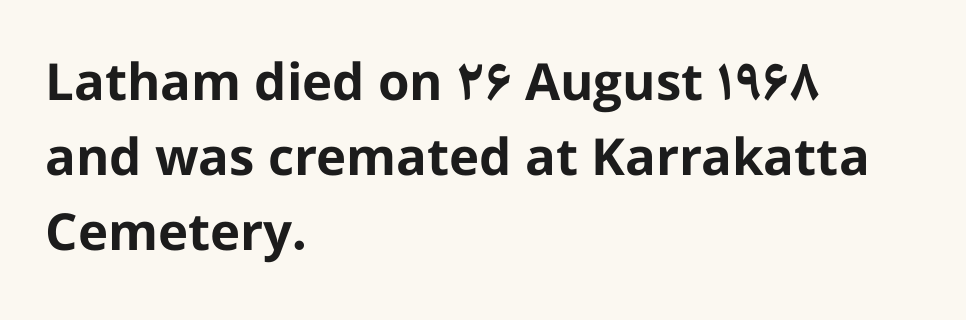
{"serif": "no", "italic": "no", "bold": "yes", "weight": "bold", "width": "normal", "stroke_contrast": "low", "x_height": "medium", "monospaced": "no", "underline": "no", "align": "left", "line_spacing": "normal", "line_spacing_ratio": 1.47, "letter_spacing": "normal", "letter_spacing_em": 0.0, "glyph_px": 51}
